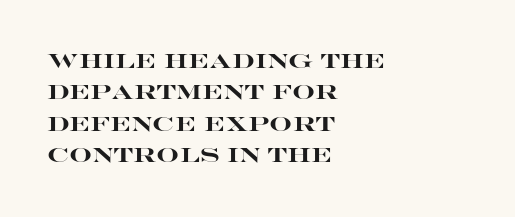
The image shows 20 px bold type, upright; set left-aligned, normal line spacing (1.57x), normal letter spacing, not underlined.
